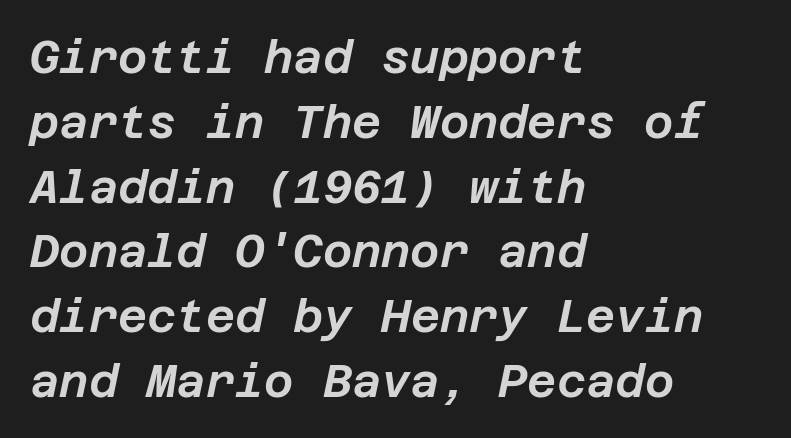
The image shows 45 px text type, italic (leaning right); set left-aligned, normal line spacing (1.44x), normal letter spacing, not underlined; low stroke contrast and a large x-height.
